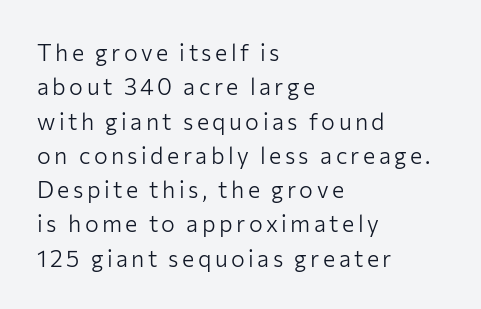
Q: Is the text bold? A: No.
Q: Is the text italic (slanted)? A: No, it is upright.
Q: Is the text underlined? A: No.
Q: How is the paragraph aligned? A: Left-aligned.
Q: Is the spacing between lines tight, normal or loose? A: Normal.
